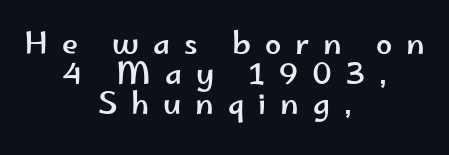
The image shows 29 px wide sans-serif type, upright; set centered, tight line spacing (1.03x), unusually wide letter spacing (+0.48 em), not underlined; low stroke contrast and a small x-height.
